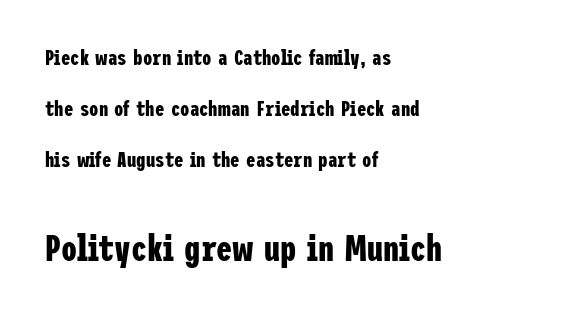
Q: Is the text bold? A: Yes.
Q: Is the text italic (slanted)? A: No, it is upright.
Q: Is the typeface a serif or a sans-serif typeface? A: Sans-serif.
Q: Is the text underlined? A: No.
Q: How is the paragraph aligned? A: Left-aligned.
Q: Is the spacing between letters normal or unusually wide? A: Normal.
Q: Is the spacing between lines tight, normal or loose? A: Loose.
Q: Which block of text is set in a larger size, the first (top) or the second (bottom)? A: The second (bottom) one.
Q: Width (condensed, normal, or wide)? A: Condensed.
Q: Stroke contrast? A: Low.
Q: x-height? A: Medium.
